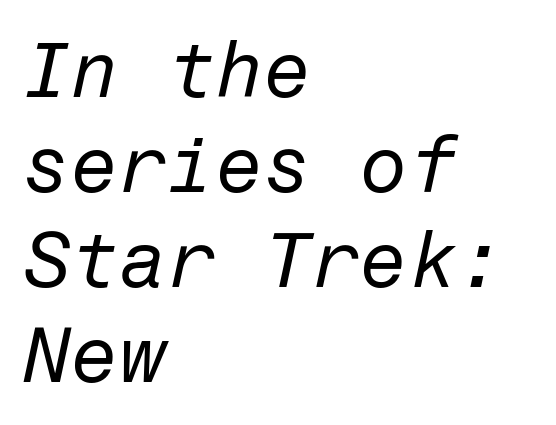
This rendering uses left alignment, leaving the right contour irregular. Letters rest on an invisible, unmarked baseline. The letters sit at their default tracking, neither squeezed nor spread. The typesetting does not lean heavy: it is not bold. Slanted lettering throughout.
